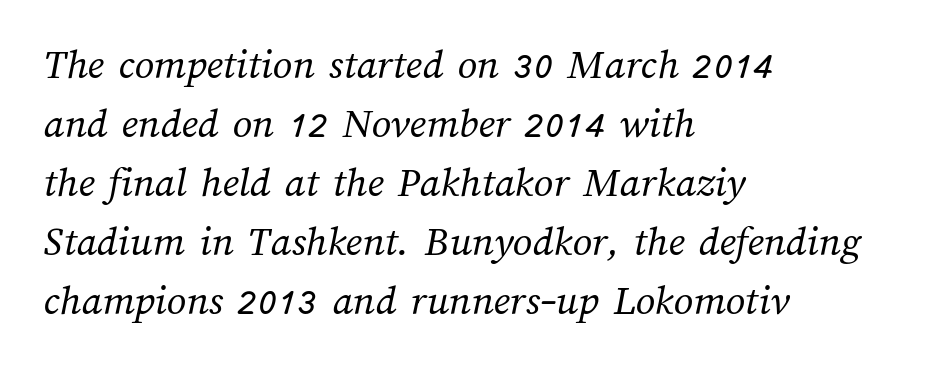
These lines are set flush left with a ragged right edge. Nobody drew a line under any word here. Does extra space separate the letters? No, they use regular spacing. A typesetter would call this leading conventional body-copy spacing.
